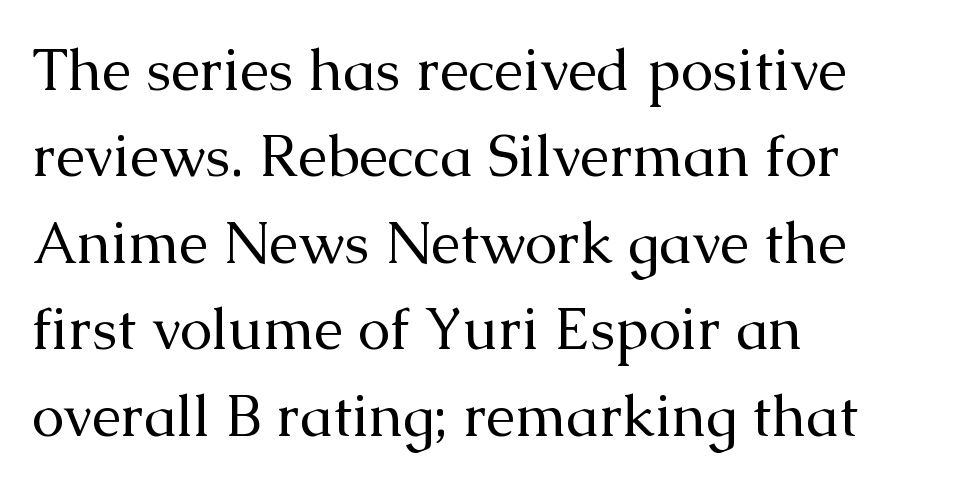
The image shows 58 px regular-weight serif type, upright; set left-aligned, normal line spacing (1.49x), normal letter spacing, not underlined; medium stroke contrast and a medium x-height.
